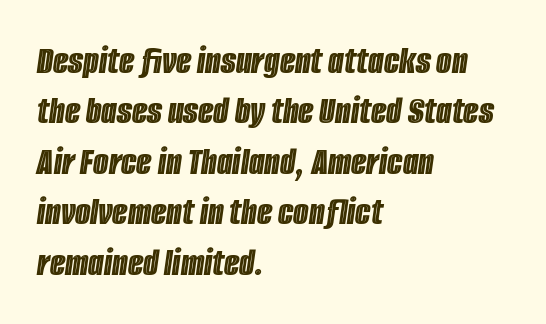
Check under the words: just untouched page. Short note: letters normally spaced. Short and long lines alike share a common starting point at left. Summary of vertical rhythm: regular, with standard interline spacing.
